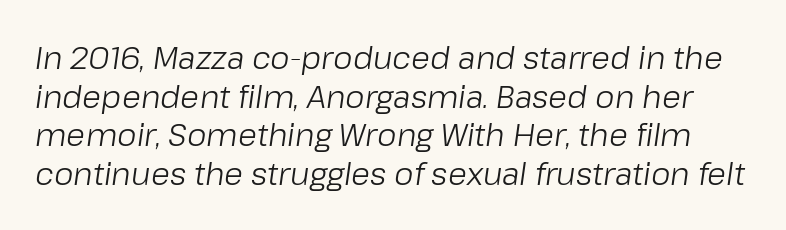
{"italic": "yes", "lean": "right", "slant_degrees": 8, "bold": "no", "weight": "light", "width": "normal", "stroke_contrast": "low", "x_height": "medium", "monospaced": "no", "underline": "no", "line_spacing": "normal", "line_spacing_ratio": 1.25, "letter_spacing": "normal", "letter_spacing_em": 0.0, "glyph_px": 31}
